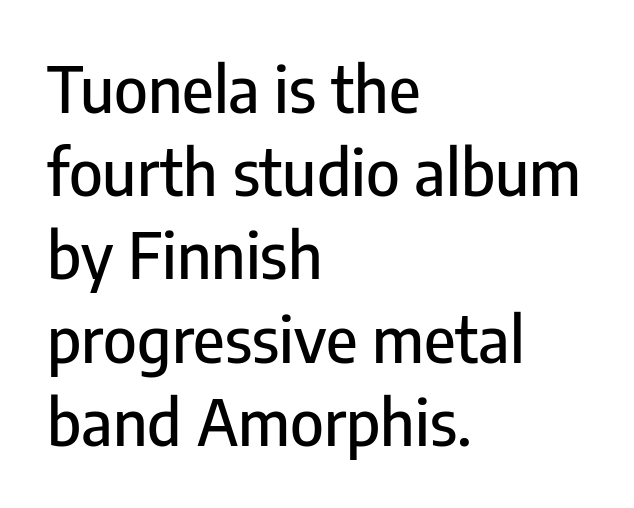
Normally led — the rows are evenly, conventionally spaced. Does the lettering tilt? It doesn't — this is upright. Each letter keeps its own natural width here, so spacing adapts to shape. The glyphs in this specimen are sans serif.
